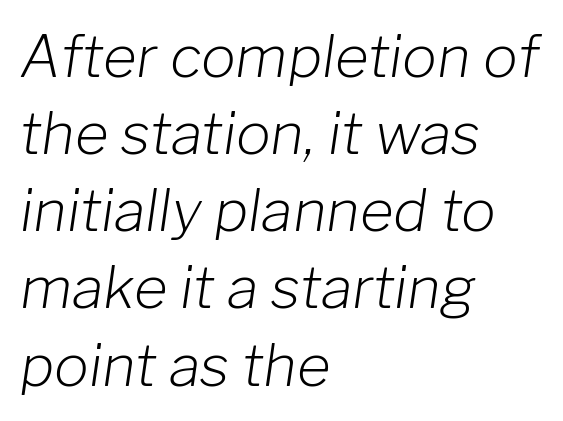
The image shows 58 px light type, italic (leaning right); set left-aligned, normal line spacing (1.33x), normal letter spacing, not underlined; low stroke contrast and a medium x-height.
